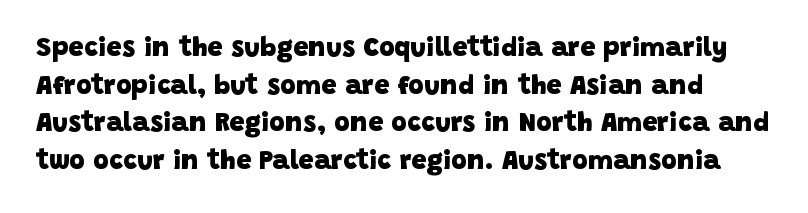
The horizontal fit of the characters is conventional and even. Students, observe: this is what conventionally led text looks like. On the weight axis this lands at bold, roughly 700. Underline: absent.
